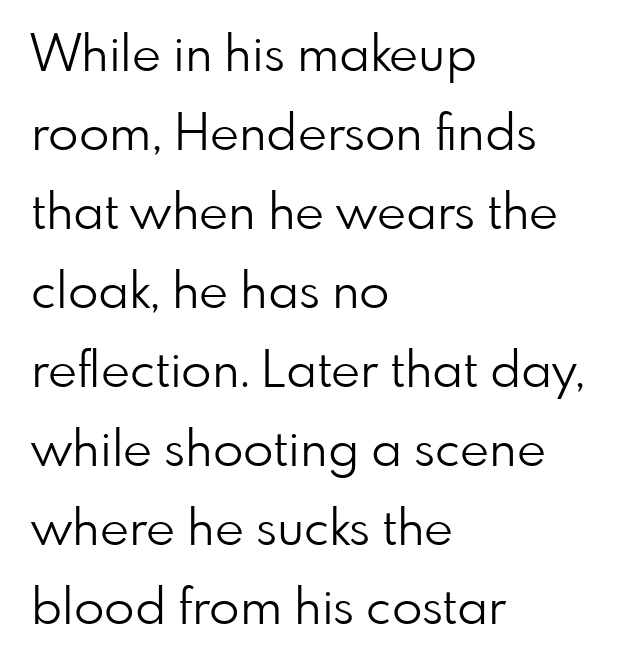
{"serif": "no", "italic": "no", "bold": "no", "weight": "light", "width": "normal", "stroke_contrast": "low", "x_height": "small", "monospaced": "no", "underline": "no", "align": "left", "line_spacing": "normal", "line_spacing_ratio": 1.58, "letter_spacing": "normal", "letter_spacing_em": 0.0, "glyph_px": 50}
